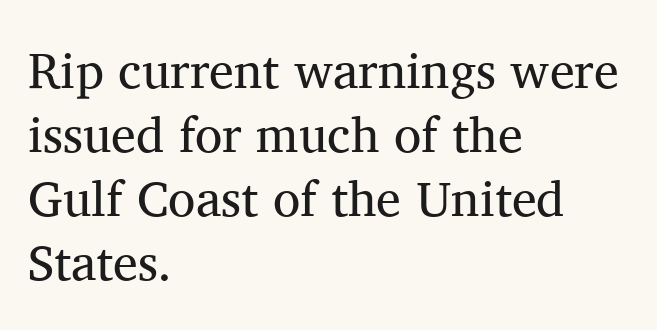
Only glyphs here, with clear space below each row. The gaps between neighbouring characters are ordinary and unremarkable. Regarding serifs, this sample has them. Nothing heavy about these letters — not bold at all. Left-aligned paragraph, ragged on the right. Summary of vertical rhythm: regular, with standard interline spacing.
